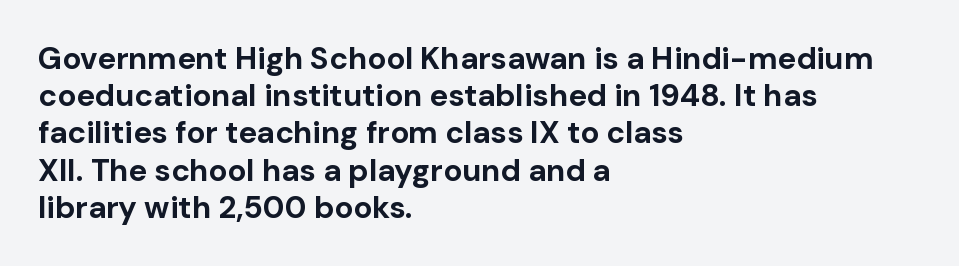
This sample has the flowing, uneven cadence of proportional lettering. Summary of weight: heavy, a full bold. The passage shown is typeset with a sans-serif family. The glyphs are unaccompanied by any horizontal stroke below them.
